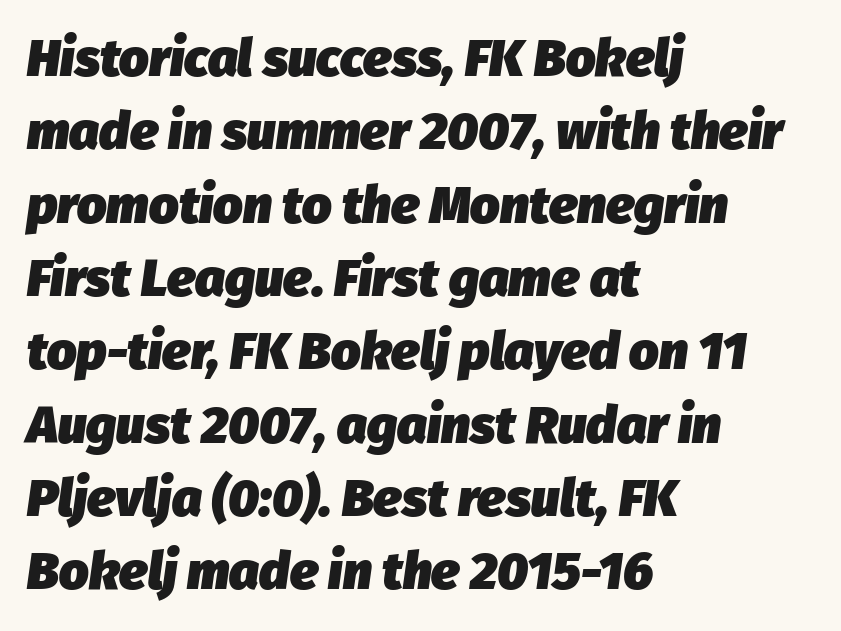
{"italic": "yes", "lean": "right", "slant_degrees": 8, "bold": "yes", "weight": "heavy", "width": "normal", "stroke_contrast": "low", "x_height": "medium", "monospaced": "no", "underline": "no", "align": "left", "line_spacing": "normal", "line_spacing_ratio": 1.41, "letter_spacing": "normal", "letter_spacing_em": 0.0, "glyph_px": 52}
